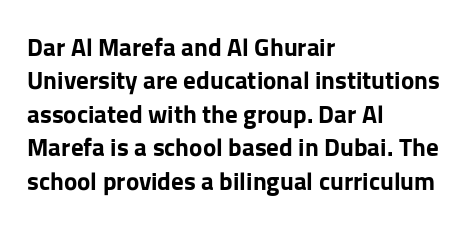
Q: Is the text bold? A: Yes.
Q: Is the text italic (slanted)? A: No, it is upright.
Q: Is the text underlined? A: No.
Q: How is the paragraph aligned? A: Left-aligned.
Q: Is the spacing between letters normal or unusually wide? A: Normal.
Q: Is the spacing between lines tight, normal or loose? A: Normal.
